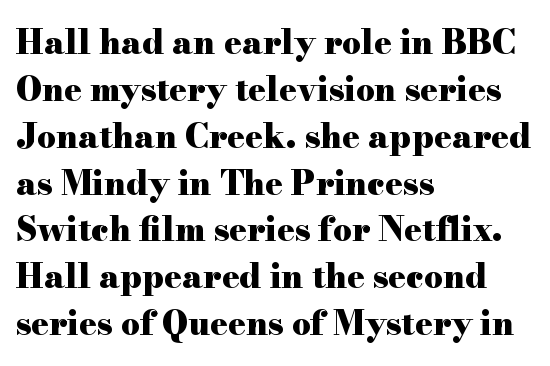
These lines stack with their left ends in a neat column. Leading: standard. The letterforms sit shoulder to shoulder at normal distance. Glance below the letters and you will spot only blank space.
